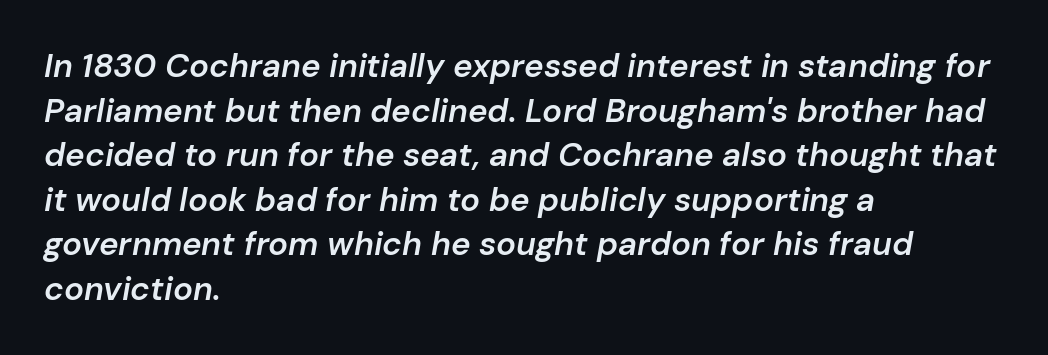
Q: Is the text bold? A: Semi-bold.
Q: Is the text italic (slanted)? A: Yes, it leans right by about 10 degrees.
Q: Is the text underlined? A: No.
Q: How is the paragraph aligned? A: Left-aligned.
Q: Is the spacing between letters normal or unusually wide? A: Normal.
Q: Is the spacing between lines tight, normal or loose? A: Normal.
Q: Width (condensed, normal, or wide)? A: Normal.
Q: Stroke contrast? A: Low.
Q: x-height? A: Medium.
Q: Monospaced? A: No.
